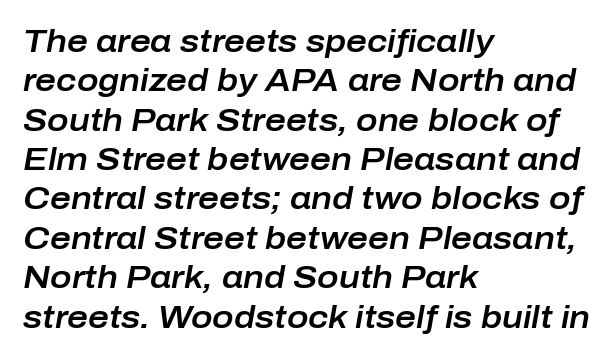
{"italic": "yes", "lean": "right", "slant_degrees": 10, "width": "normal", "stroke_contrast": "low", "x_height": "medium", "monospaced": "no", "underline": "no", "align": "left", "line_spacing_ratio": 1.23, "letter_spacing": "normal", "letter_spacing_em": 0.0, "glyph_px": 32}
